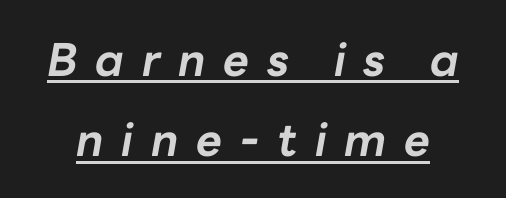
The type is letterspaced generously, with wide tracking. Varying glyph widths throughout — classic text-font behaviour. The lettering is marked with a stroke running underneath it. The strokes are fattened all the way to bold. It's the slanting kind of type.
